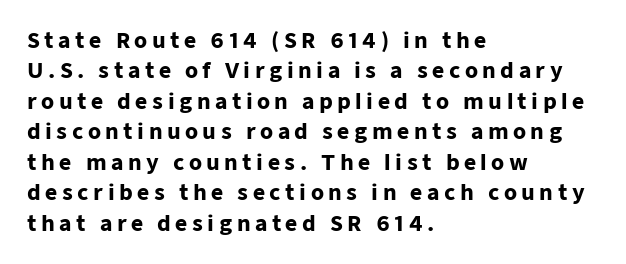
The image shows 21 px bold type, upright; set left-aligned, normal line spacing (1.45x), unusually wide letter spacing (+0.21 em), not underlined.
